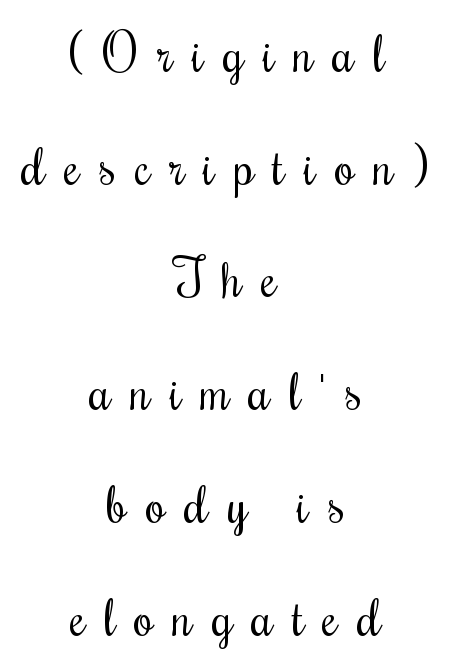
Each new line begins a long way beneath the previous one. Each word looks stretched out because of the extra space between its letters. These lines are rendered in a variable-pitch font.
